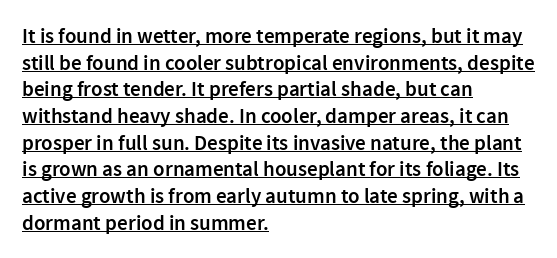
The image shows 21 px text type, upright; set left-aligned, normal line spacing (1.27x), normal letter spacing, underlined.
